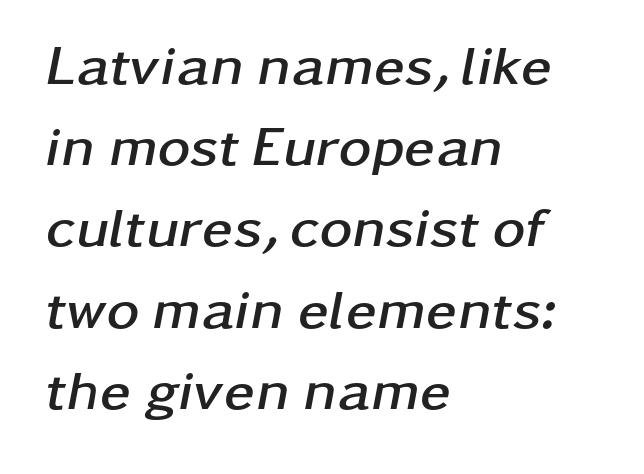
Q: Is the text bold? A: Yes.
Q: Is the text italic (slanted)? A: Yes, it leans right by about 11 degrees.
Q: Is the text underlined? A: No.
Q: How is the paragraph aligned? A: Left-aligned.
Q: Is the spacing between letters normal or unusually wide? A: Normal.
Q: Is the spacing between lines tight, normal or loose? A: Normal.
Q: Width (condensed, normal, or wide)? A: Wide.
Q: Stroke contrast? A: Low.
Q: x-height? A: Medium.
Q: Monospaced? A: No.
